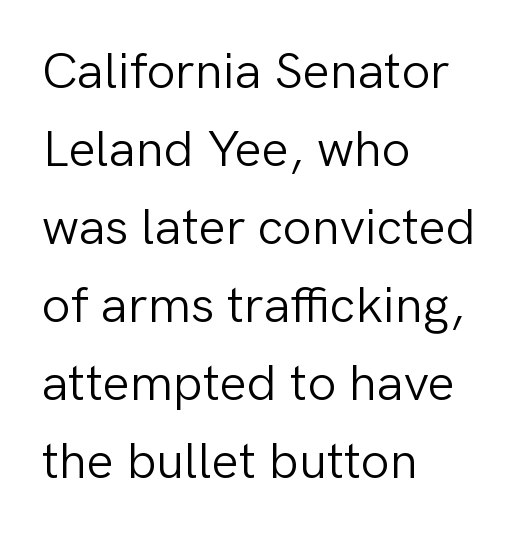
Each letter's strokes conclude bluntly, with no projecting serifs. Successive baselines arrive at the customary interval. The gaps between neighbouring characters are ordinary and unremarkable. Alignment: flush left.
